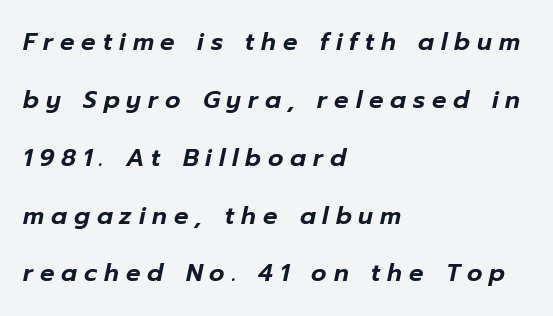
The image shows 24 px text type, italic (leaning right); set left-aligned, loose line spacing (2.41x), unusually wide letter spacing (+0.29 em), not underlined.
